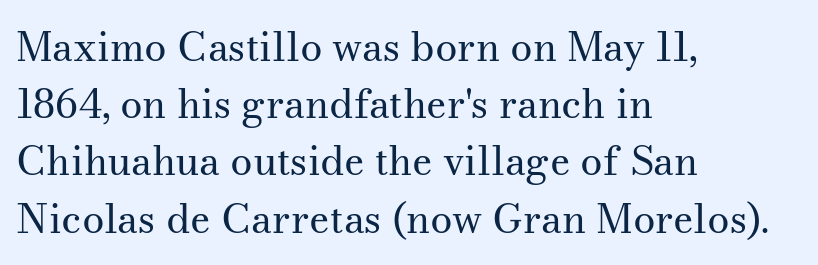
Q: Is the text bold? A: No.
Q: Is the text italic (slanted)? A: No, it is upright.
Q: Is the typeface a serif or a sans-serif typeface? A: Serif.
Q: Is the text underlined? A: No.
Q: How is the paragraph aligned? A: Left-aligned.
Q: Is the spacing between letters normal or unusually wide? A: Normal.
Q: Is the spacing between lines tight, normal or loose? A: Normal.
Q: Width (condensed, normal, or wide)? A: Normal.
Q: Stroke contrast? A: Medium.
Q: x-height? A: Small.
Q: Monospaced? A: No.
